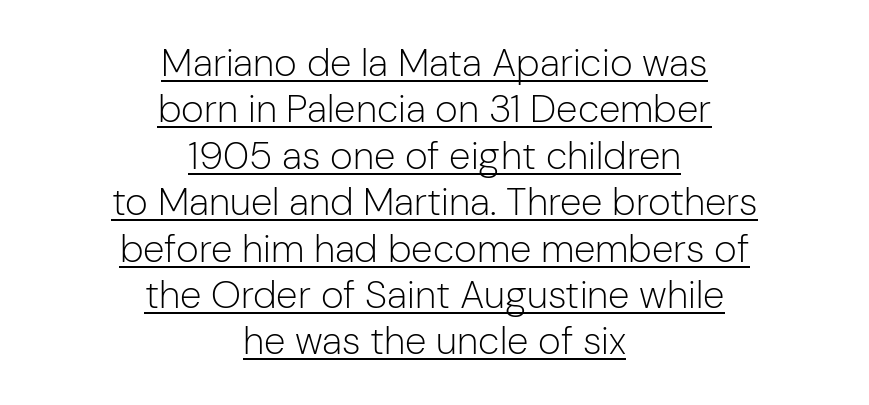
Q: Is the text bold? A: No.
Q: Is the text italic (slanted)? A: No, it is upright.
Q: Is the typeface a serif or a sans-serif typeface? A: Sans-serif.
Q: Is the text underlined? A: Yes.
Q: How is the paragraph aligned? A: Centered.
Q: Is the spacing between letters normal or unusually wide? A: Normal.
Q: Width (condensed, normal, or wide)? A: Normal.
Q: Stroke contrast? A: Low.
Q: x-height? A: Medium.
Q: Monospaced? A: No.
